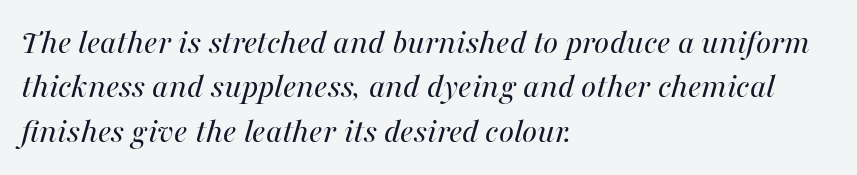
The image shows 36 px regular-weight type, italic (leaning right); set left-aligned, line spacing 1.23x, normal letter spacing, not underlined; medium stroke contrast and a medium x-height.
